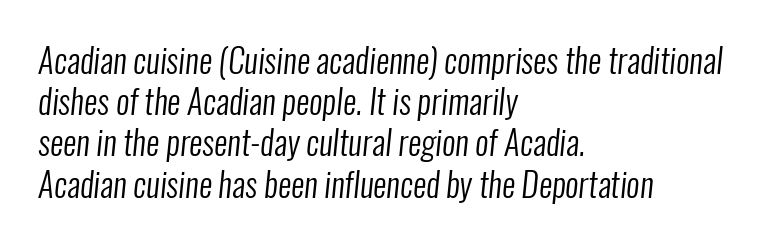
{"serif": "no", "bold": "no", "weight": "regular", "width": "condensed", "stroke_contrast": "low", "x_height": "medium", "monospaced": "no", "underline": "no", "align": "left", "line_spacing": "normal", "line_spacing_ratio": 1.25, "letter_spacing": "normal", "letter_spacing_em": 0.0, "glyph_px": 33}
